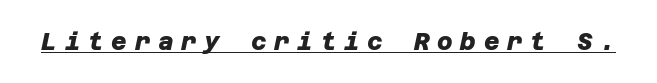
Q: Is the text bold? A: Yes.
Q: Is the text underlined? A: Yes.
Q: Is the spacing between letters normal or unusually wide? A: Unusually wide.
